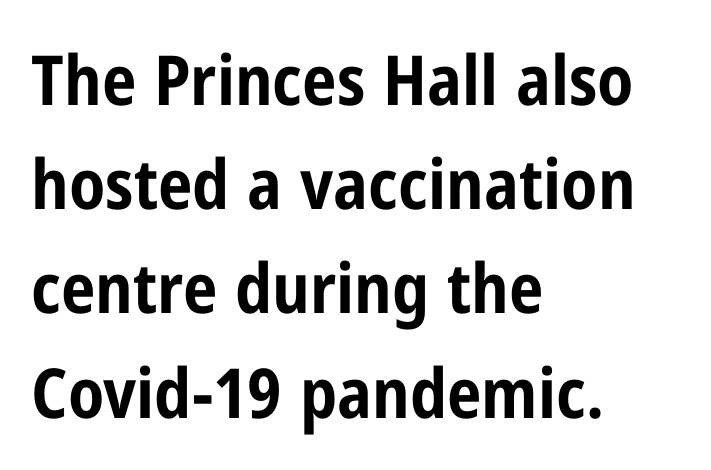
The passage is arranged the way most books set body copy — flush left. Looks like regular typesetting: each glyph gets only the width it needs. Style check: upright. Serifs: no, the terminals of the letterforms are clean.
